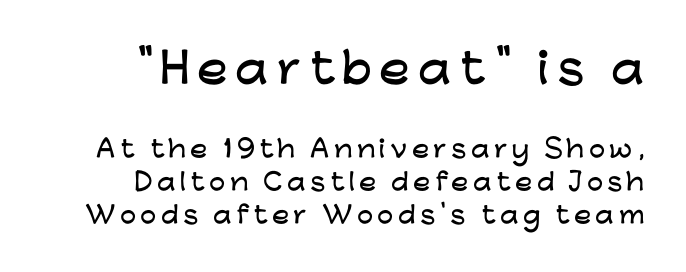
{"serif": "no", "italic": "no", "width": "wide", "stroke_contrast": "low", "x_height": "medium", "monospaced": "no", "underline": "no", "align": "right", "line_spacing": "normal", "line_spacing_ratio": 1.44, "larger_block": "first", "size_ratio": 1.78, "glyph_px": 41}
